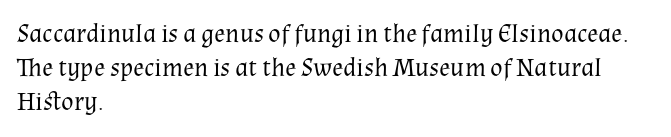
{"italic": "no", "bold": "no", "underline": "no", "align": "left", "line_spacing": "normal", "line_spacing_ratio": 1.31, "letter_spacing": "normal", "letter_spacing_em": 0.0, "glyph_px": 26}
